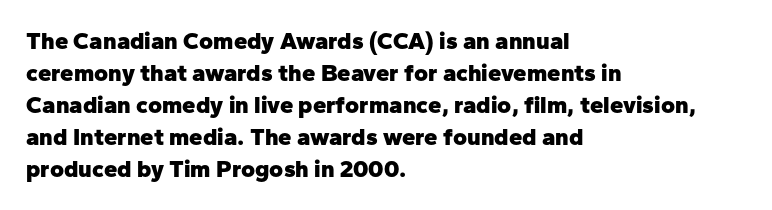
{"italic": "no", "bold": "yes", "underline": "no", "align": "left", "line_spacing": "normal", "line_spacing_ratio": 1.33, "letter_spacing": "normal", "letter_spacing_em": 0.0, "glyph_px": 24}
